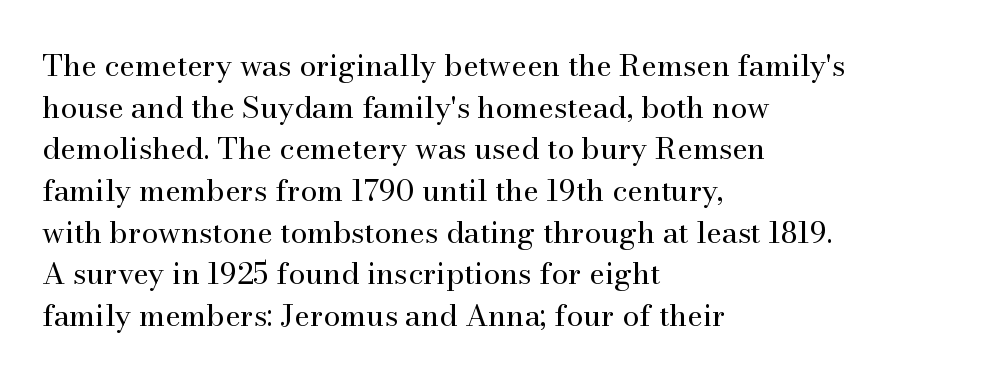
{"serif": "yes", "italic": "no", "bold": "no", "weight": "regular", "width": "normal", "stroke_contrast": "medium", "x_height": "small", "monospaced": "no", "underline": "no", "align": "left", "line_spacing": "normal", "line_spacing_ratio": 1.39, "letter_spacing": "normal", "letter_spacing_em": 0.0, "glyph_px": 30}
